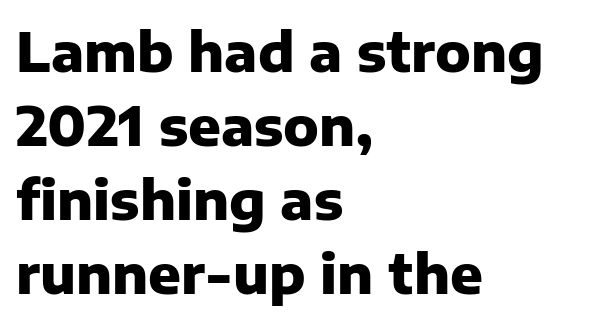
The image shows 54 px heavy sans-serif type, upright; set left-aligned, normal line spacing (1.37x), normal letter spacing, not underlined; low stroke contrast and a medium x-height.
